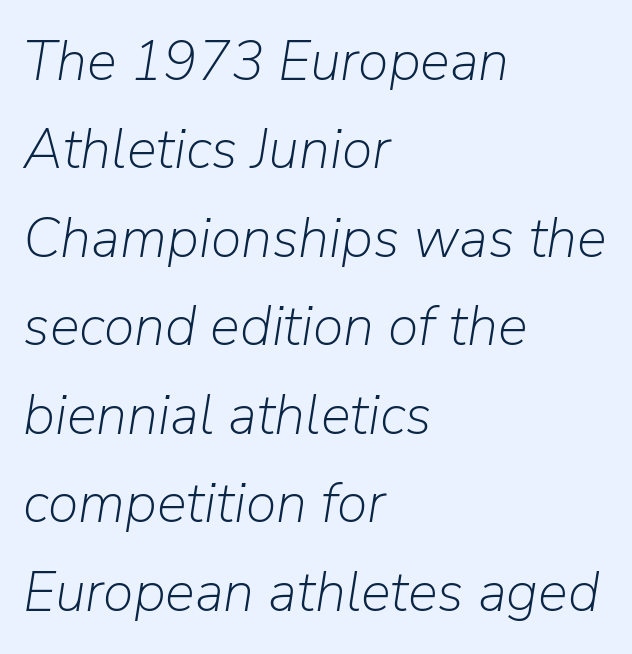
{"italic": "yes", "lean": "right", "slant_degrees": 9, "bold": "no", "weight": "light", "width": "normal", "stroke_contrast": "low", "x_height": "medium", "monospaced": "no", "underline": "no", "align": "left", "line_spacing": "normal", "line_spacing_ratio": 1.58, "letter_spacing": "normal", "letter_spacing_em": 0.0, "glyph_px": 56}
